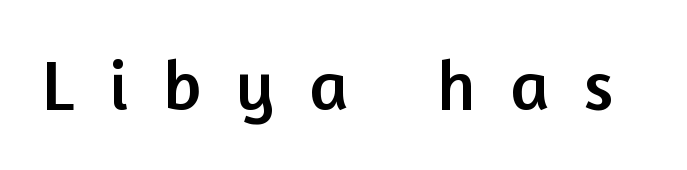
A typesetter would mark this as roman, not italic. Spacing verdict: proportional, widths tailored to each character. The font family rendered here belongs to the sans-serif group. Descenders hang freely into open space.
